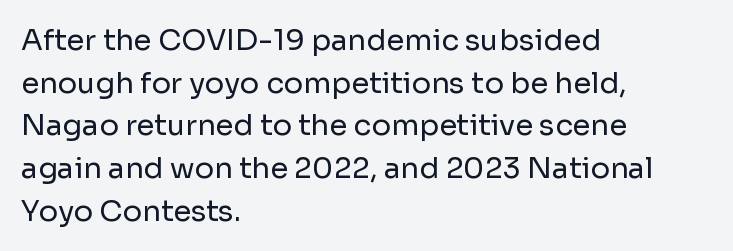
The image shows 29 px regular-weight sans-serif type, upright; set left-aligned, normal line spacing (1.47x), normal letter spacing, not underlined; low stroke contrast and a medium x-height.
